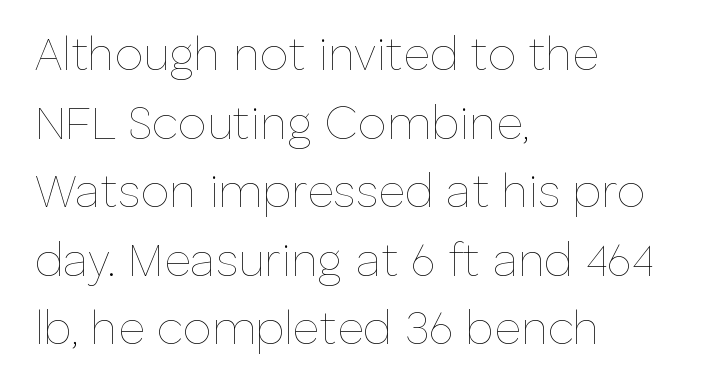
Every row of glyphs begins at an identical x-position on the left. The horizontal fit of the characters is conventional and even. A normal amount of white space separates one row of letters from the next. The zone under the glyphs is completely vacant.
